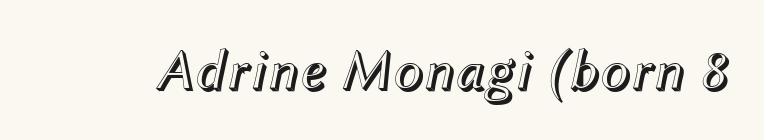
The image shows 57 px text type, italic (leaning right); set normal letter spacing, not underlined; a medium x-height.
